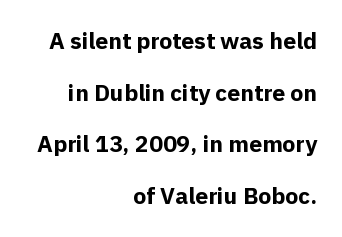
The image shows 23 px bold type, upright; set right-aligned, loose line spacing (2.25x), normal letter spacing, not underlined.
